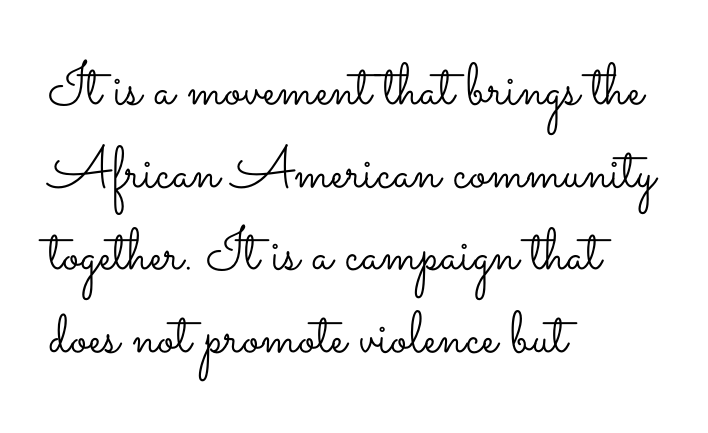
{"bold": "no", "weight": "light", "width": "wide", "stroke_contrast": "low", "x_height": "small", "monospaced": "no", "underline": "no", "align": "left", "line_spacing": "normal", "line_spacing_ratio": 1.4, "letter_spacing": "normal", "letter_spacing_em": 0.0, "glyph_px": 59}
